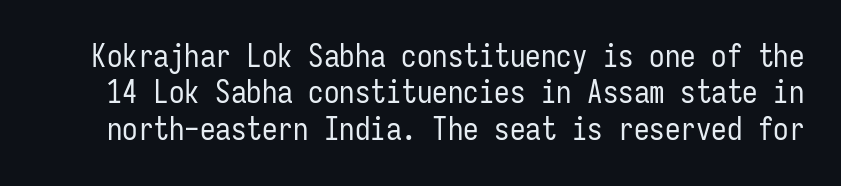
You can tell it's not italic because the verticals are truly vertical. Honestly, there is no underline to notice here at all. Fixed-width glyphs throughout — classic coding-font behaviour. The letterforms sit shoulder to shoulder at normal distance.
